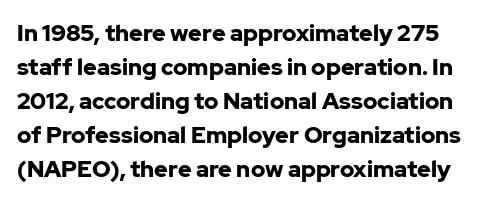
Rule under the text: the space is simply empty. Line spacing here is normal. The letters stand upright; this is a roman face. Typographic density is high because the face is bold. Inter-character spacing is left at the font's built-in metrics.
